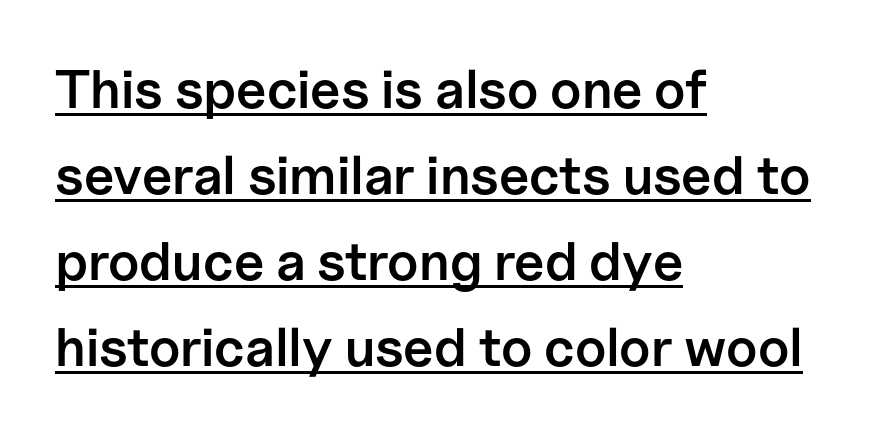
The image shows 54 px semibold sans-serif type, upright; set left-aligned, normal line spacing (1.59x), normal letter spacing, underlined; low stroke contrast and a medium x-height.
